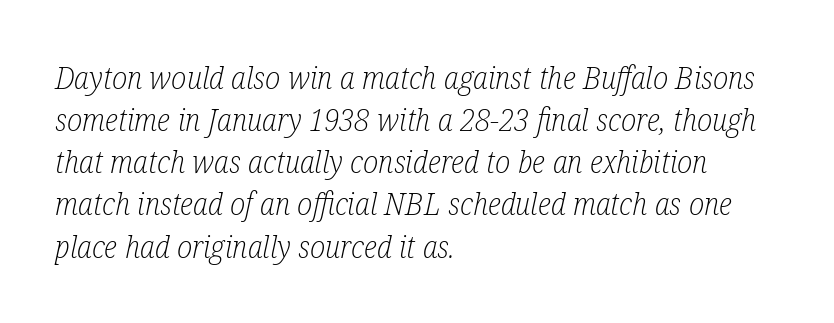
This rendering uses left alignment, leaving the right contour irregular. Horizontal bands of white between lines are of average thickness. Is the letter spacing exaggerated? No — it looks like the ordinary default. Tall strokes in this sample are angled rather than plumb. Small tapered or slab feet sit at the stroke ends, so this counts as serif. Check under the words: just untouched page.
